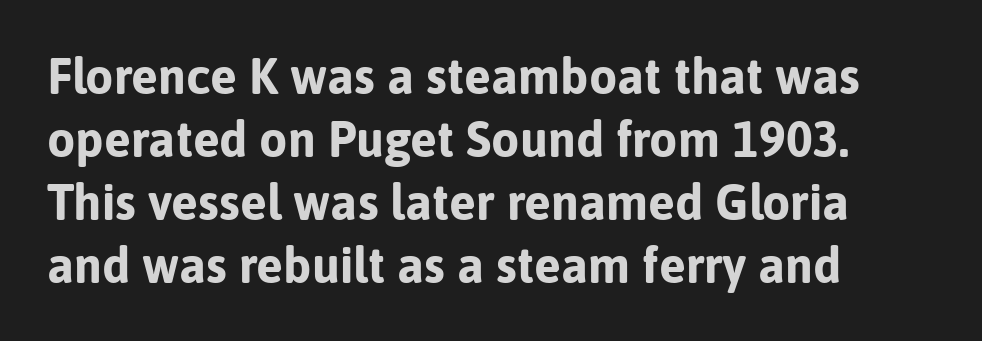
Thick stems and heavy bowls — unmistakably bold. The space beneath each line is pristine and unruled. Between one letter and the next there's only the usual sliver of space. The letters advance in unequal steps, a hallmark of proportional type.
